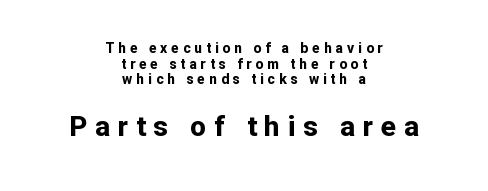
Q: Is the text bold? A: Yes.
Q: Is the text italic (slanted)? A: No, it is upright.
Q: Is the typeface a serif or a sans-serif typeface? A: Sans-serif.
Q: Is the text underlined? A: No.
Q: How is the paragraph aligned? A: Centered.
Q: Is the spacing between letters normal or unusually wide? A: Unusually wide.
Q: Is the spacing between lines tight, normal or loose? A: Tight.
Q: Which block of text is set in a larger size, the first (top) or the second (bottom)? A: The second (bottom) one.
Q: Width (condensed, normal, or wide)? A: Normal.
Q: Stroke contrast? A: Low.
Q: x-height? A: Medium.
Q: Monospaced? A: No.
